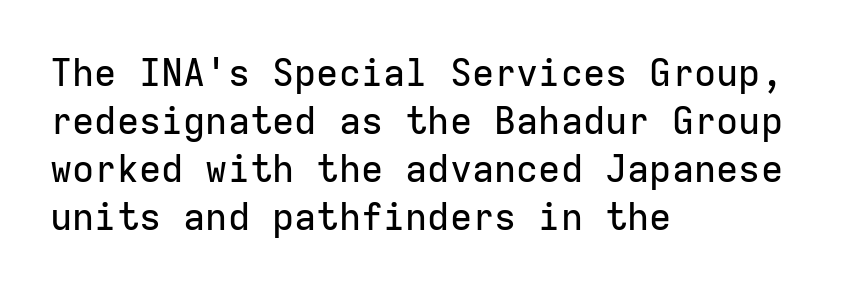
{"serif": "no", "italic": "no", "width": "normal", "stroke_contrast": "low", "x_height": "medium", "monospaced": "yes", "underline": "no", "align": "left", "line_spacing": "normal", "line_spacing_ratio": 1.3, "letter_spacing": "normal", "letter_spacing_em": 0.0, "glyph_px": 37}
